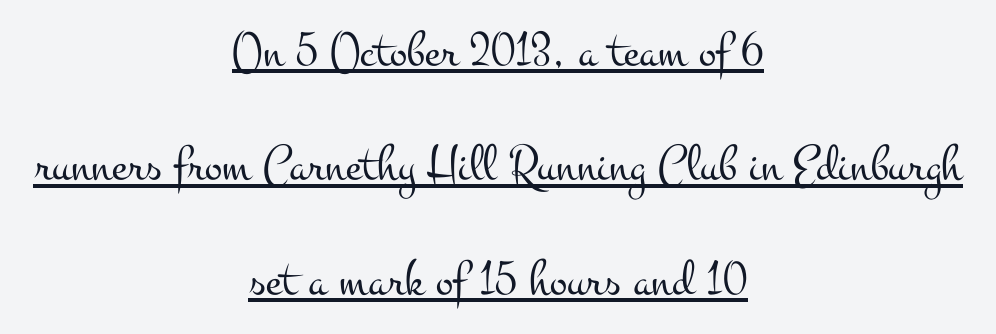
{"serif": "yes", "bold": "no", "weight": "light", "width": "wide", "stroke_contrast": "medium", "x_height": "small", "monospaced": "no", "underline": "yes", "align": "center", "line_spacing": "loose", "line_spacing_ratio": 2.2, "letter_spacing": "normal", "letter_spacing_em": 0.0, "glyph_px": 52}
